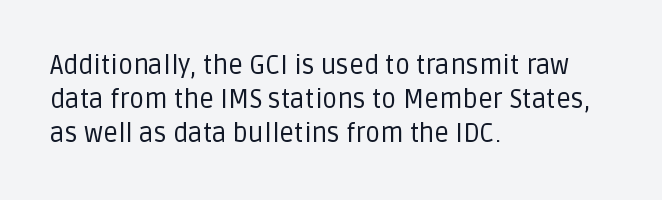
{"italic": "no", "bold": "no", "underline": "no", "align": "left", "line_spacing": "normal", "line_spacing_ratio": 1.3, "letter_spacing": "normal", "letter_spacing_em": 0.0, "glyph_px": 26}
